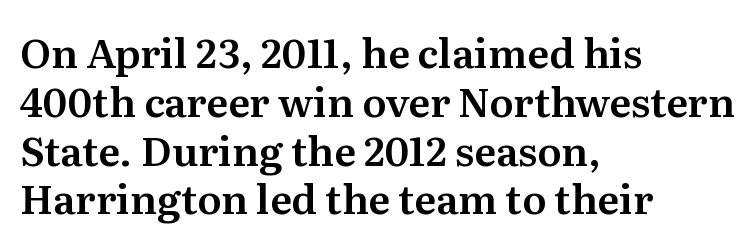
The image shows 40 px serif type, upright; set left-aligned, line spacing 1.22x, normal letter spacing, not underlined; medium stroke contrast and a medium x-height.
